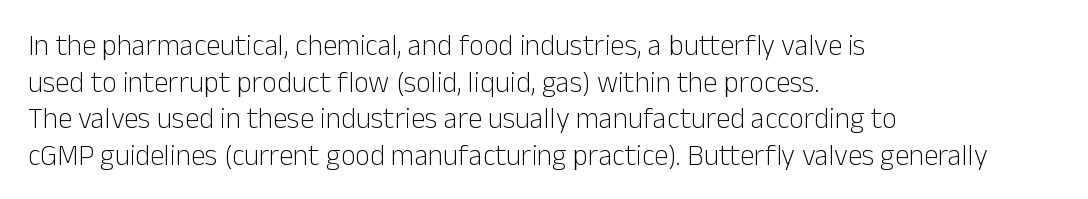
The image shows 29 px light sans-serif type, upright; set left-aligned, normal line spacing (1.26x), normal letter spacing, not underlined; low stroke contrast and a medium x-height.
